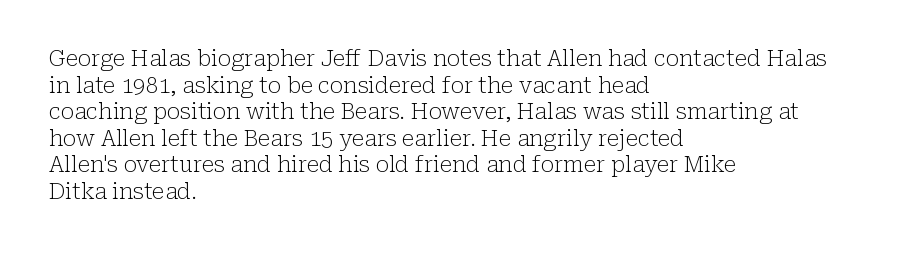
Q: Is the text bold? A: No.
Q: Is the text italic (slanted)? A: No, it is upright.
Q: Is the text underlined? A: No.
Q: How is the paragraph aligned? A: Left-aligned.
Q: Is the spacing between letters normal or unusually wide? A: Normal.
